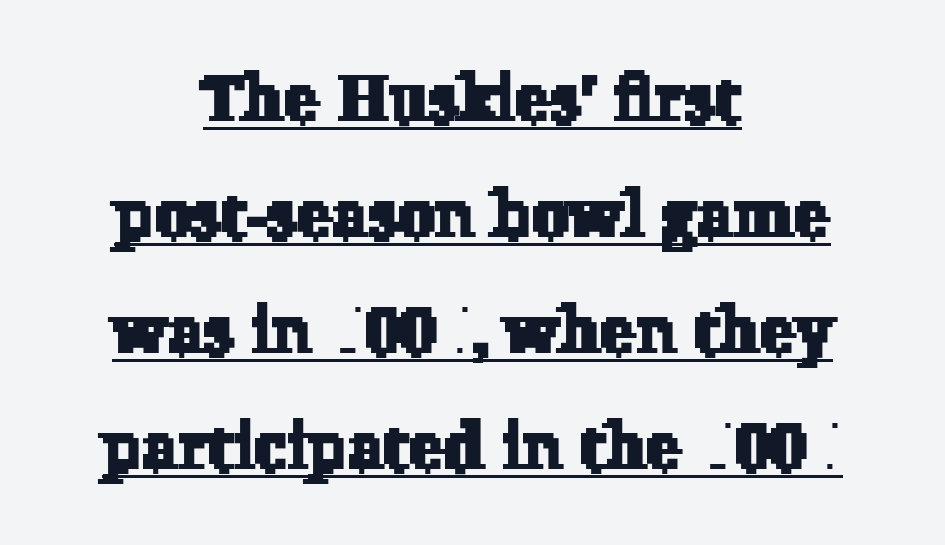
Horizontal alignment here is central, giving a formal, balanced look. These lines are composed in type with serifs. Beneath each row of characters lies a ruled line. Each letter keeps its own natural width here, so spacing adapts to shape.
